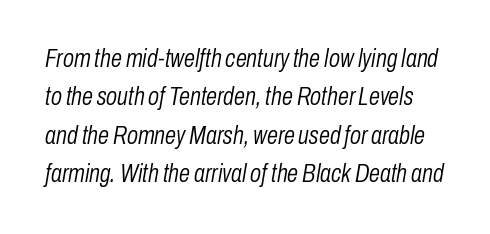
{"italic": "yes", "lean": "right", "slant_degrees": 10, "bold": "no", "underline": "no", "line_spacing": "normal", "line_spacing_ratio": 1.54, "letter_spacing": "normal", "letter_spacing_em": 0.0, "glyph_px": 25}
